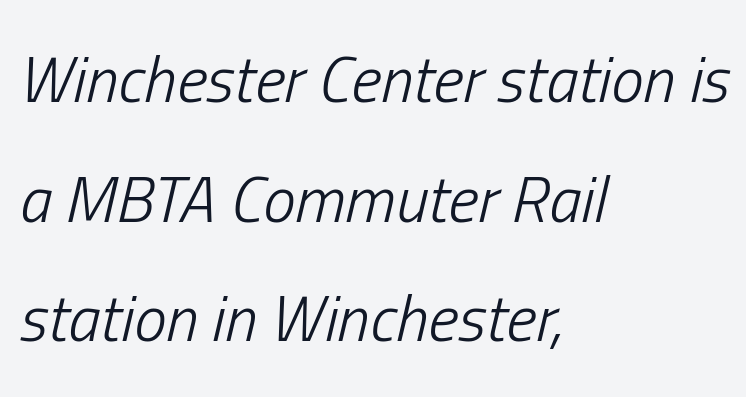
The image shows 65 px light, condensed type, italic (leaning right); set left-aligned, line spacing 1.84x, normal letter spacing, not underlined; low stroke contrast and a medium x-height.
